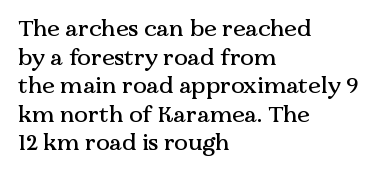
Q: Is the text italic (slanted)? A: No, it is upright.
Q: Is the text underlined? A: No.
Q: How is the paragraph aligned? A: Left-aligned.
Q: Is the spacing between letters normal or unusually wide? A: Normal.
